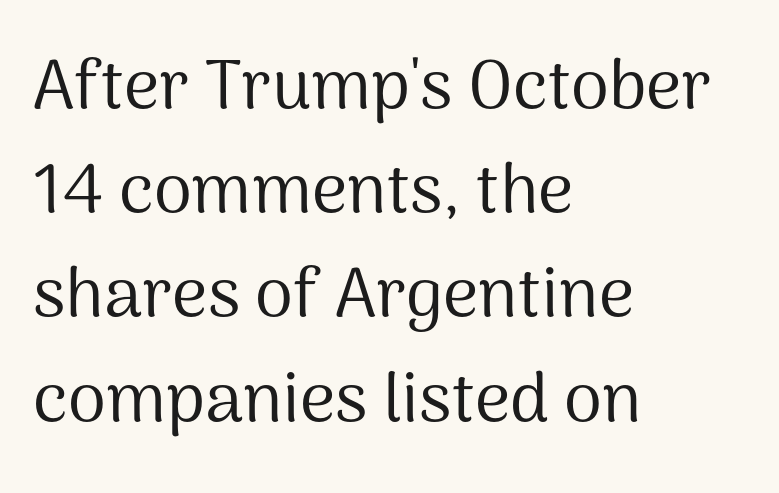
The image shows 69 px regular-weight sans-serif type, upright; set left-aligned, normal line spacing (1.51x), normal letter spacing, not underlined; medium stroke contrast and a medium x-height.
